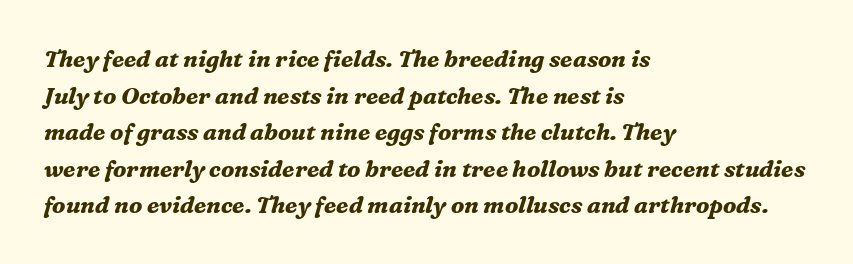
The image shows 23 px bold type, italic (leaning right); set left-aligned, normal line spacing (1.59x), normal letter spacing, not underlined.
